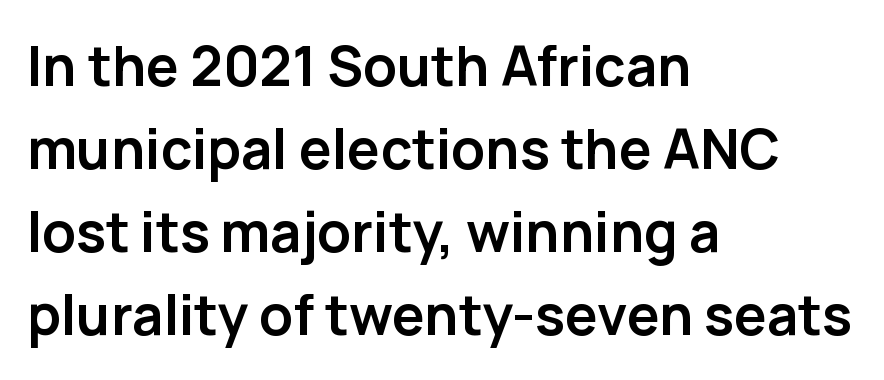
The image shows 55 px semibold sans-serif type, upright; set left-aligned, normal line spacing (1.51x), normal letter spacing, not underlined; low stroke contrast and a medium x-height.
